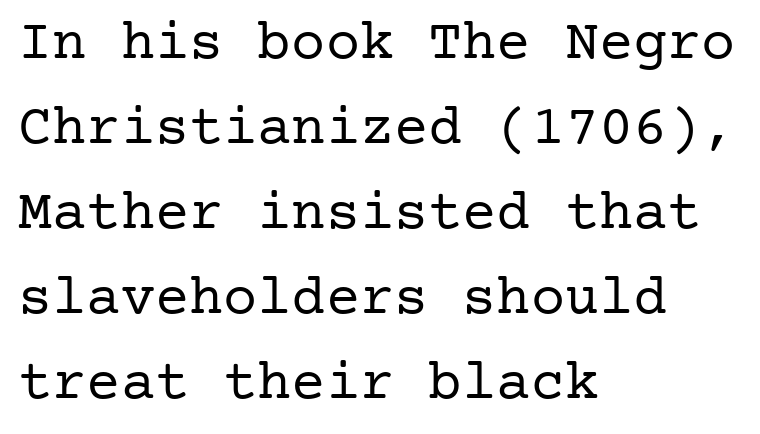
{"serif": "yes", "italic": "no", "bold": "no", "weight": "regular", "width": "normal", "stroke_contrast": "low", "x_height": "medium", "underline": "no", "align": "left", "line_spacing": "normal", "line_spacing_ratio": 1.49, "letter_spacing": "normal", "letter_spacing_em": 0.0, "glyph_px": 57}
